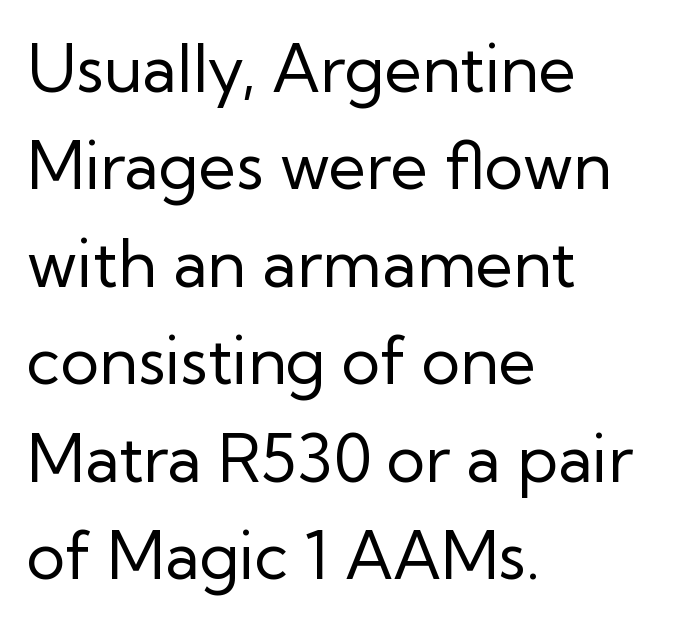
The image shows 65 px regular-weight sans-serif type, upright; set left-aligned, normal line spacing (1.5x), normal letter spacing, not underlined; low stroke contrast and a medium x-height.
